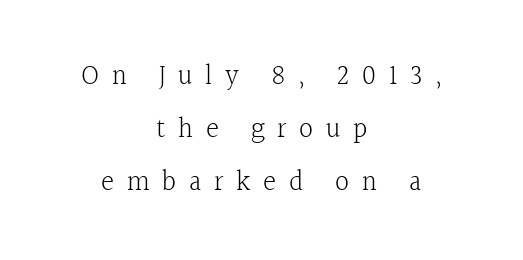
The image shows 28 px light serif type, upright; set centered, loose line spacing (1.9x), unusually wide letter spacing (+0.45 em), not underlined; a medium x-height.
